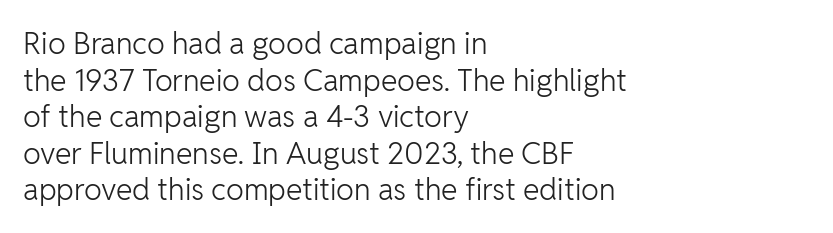
{"serif": "no", "italic": "no", "bold": "no", "weight": "light", "width": "normal", "stroke_contrast": "low", "x_height": "medium", "monospaced": "no", "underline": "no", "align": "left", "line_spacing_ratio": 1.22, "letter_spacing": "normal", "letter_spacing_em": 0.0, "glyph_px": 30}
